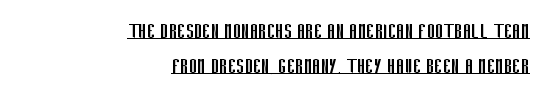
Right-aligned paragraph, ragged on the left. The typeface has the unassuming heft of standard copy or less. Evenly set lines give the paragraph a standard silhouette. When letters stand straight like this, we call the style roman or upright.
